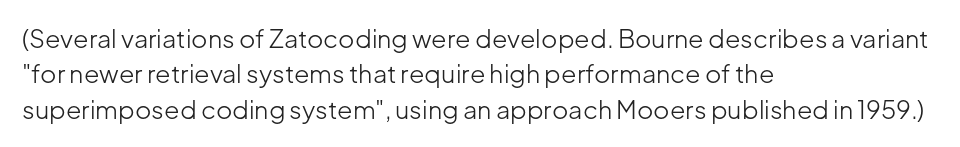
Plain, unruled lines of type. Is the type heavy? It reads as light-to-regular instead. Interline gaps are of average width in this sample. In terms of posture, this sample is upright. These lines are set flush left with a ragged right edge. Nothing unusual about the tracking: characters are spaced as the font intends.
